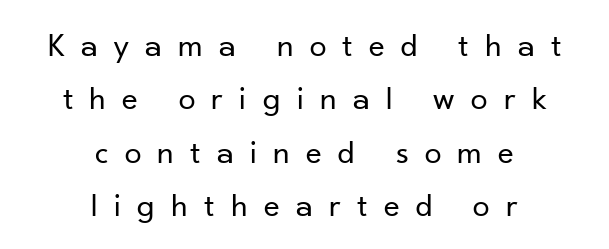
Q: Is the text bold? A: No.
Q: Is the text italic (slanted)? A: No, it is upright.
Q: Is the typeface a serif or a sans-serif typeface? A: Sans-serif.
Q: Is the text underlined? A: No.
Q: How is the paragraph aligned? A: Centered.
Q: Is the spacing between letters normal or unusually wide? A: Unusually wide.
Q: Is the spacing between lines tight, normal or loose? A: Normal.
Q: Width (condensed, normal, or wide)? A: Normal.
Q: Stroke contrast? A: Low.
Q: x-height? A: Small.
Q: Monospaced? A: No.
